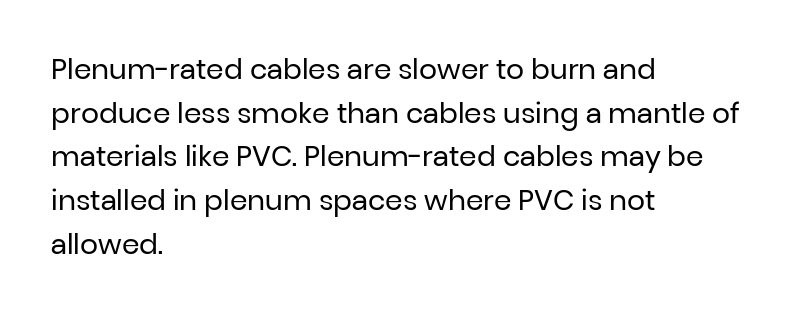
The image shows 28 px regular-weight sans-serif type, upright; set left-aligned, normal line spacing (1.56x), normal letter spacing, not underlined; low stroke contrast and a medium x-height.
